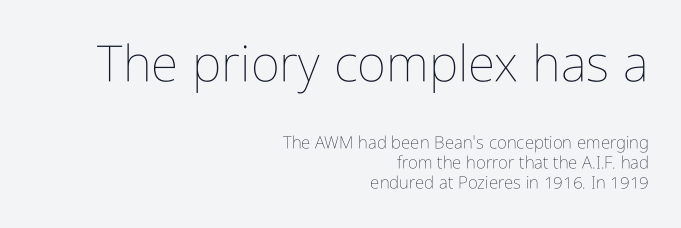
Each word holds together tightly as a unit, with standard inter-letter gaps. The passage shown begins with its larger block and ends with its smaller one. Leftover space on each line is placed entirely before the opening word. The baseline area is clear. The typography opts for an upright posture over an oblique one.
